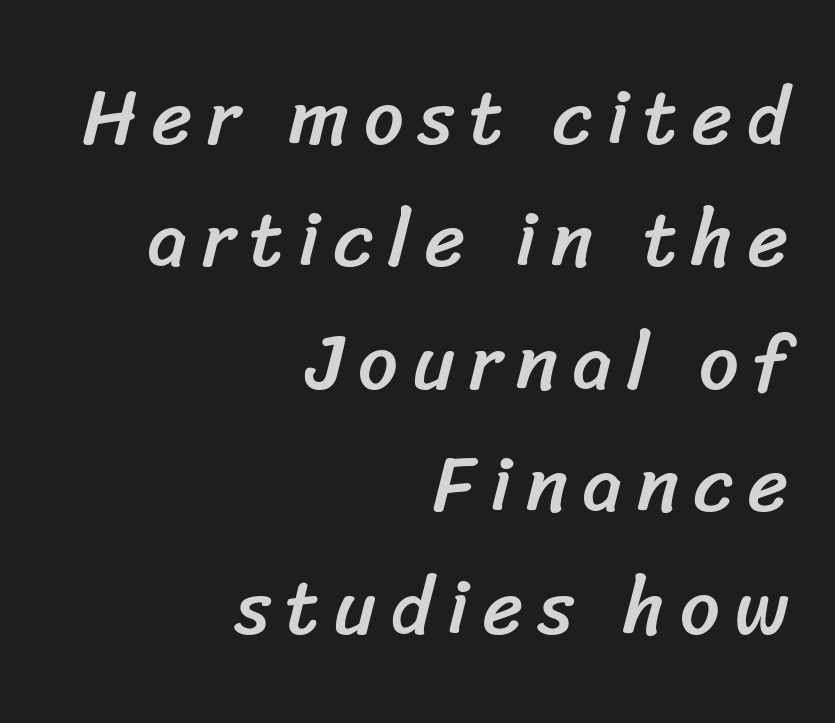
This sample has the flowing, uneven cadence of proportional lettering. The specimen omits any rule beneath the text block's lines. The setting favours the right margin, as signatures and pull-quotes sometimes do. The passage shown stacks its lines at a standard gap.
